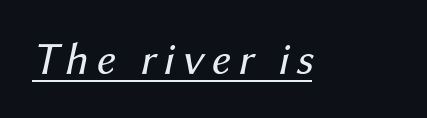
{"italic": "yes", "lean": "right", "slant_degrees": 12, "bold": "no", "weight": "regular", "width": "normal", "stroke_contrast": "medium", "x_height": "medium", "monospaced": "no", "underline": "yes", "glyph_px": 46}
